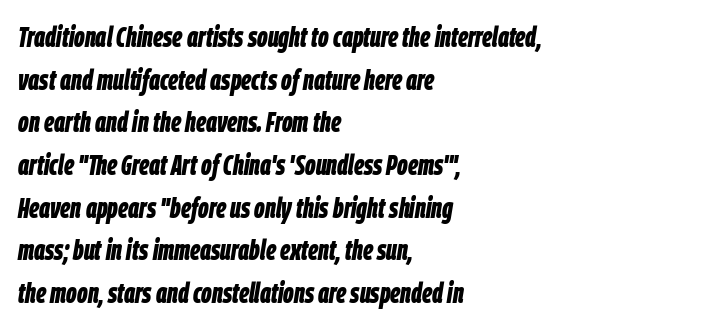
The image shows 29 px bold, condensed type, italic (leaning right); set left-aligned, normal line spacing (1.47x), normal letter spacing, not underlined; low stroke contrast and a large x-height.
